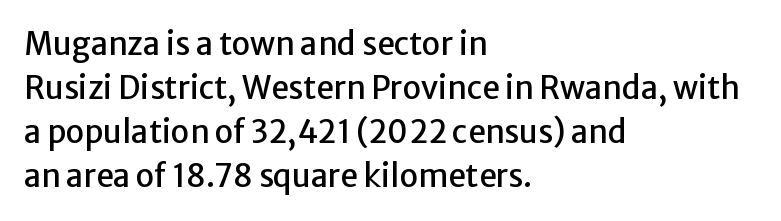
The space directly below the letters is spotless. Line beginnings align vertically; line endings do not. To sum up the face: it is a sans, with no serifs. Each letter keeps its own natural width here, so spacing adapts to shape. Does the leading feel generous? No, just average.
